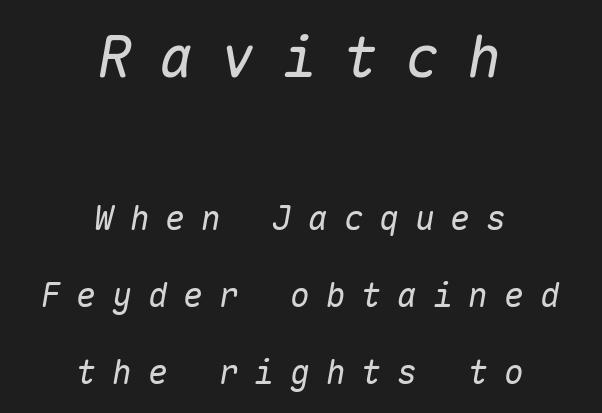
{"italic": "yes", "lean": "right", "slant_degrees": 10, "bold": "no", "weight": "regular", "width": "normal", "stroke_contrast": "low", "x_height": "medium", "monospaced": "yes", "underline": "no", "align": "center", "line_spacing": "loose", "line_spacing_ratio": 2.33, "letter_spacing": "wide", "letter_spacing_em": 0.48, "larger_block": "first", "size_ratio": 1.73, "glyph_px": 57}
